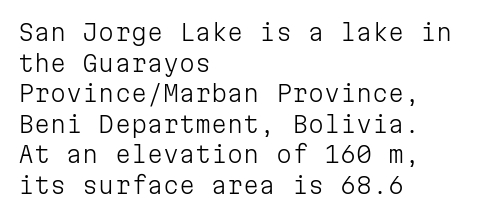
The image shows 23 px text type, upright; set left-aligned, normal line spacing (1.33x), normal letter spacing, not underlined.
